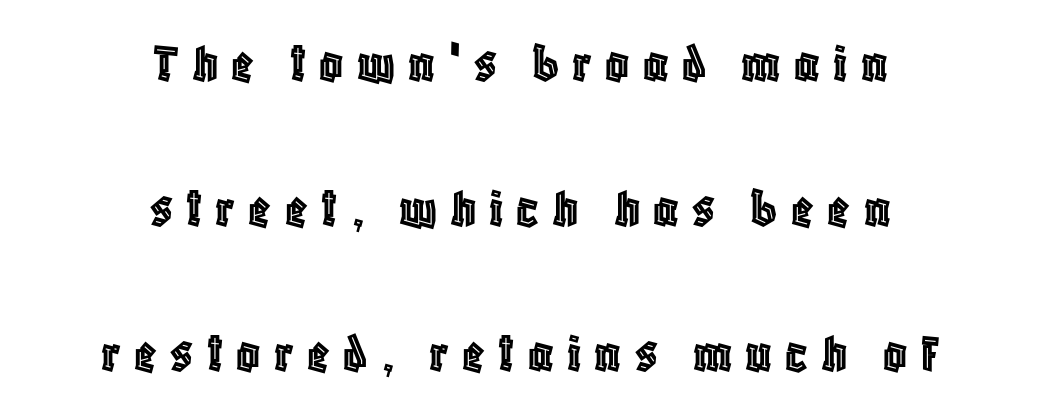
{"italic": "no", "width": "condensed", "x_height": "large", "monospaced": "no", "underline": "no", "align": "center", "line_spacing": "loose", "line_spacing_ratio": 2.5, "letter_spacing": "wide", "letter_spacing_em": 0.23, "glyph_px": 58}
